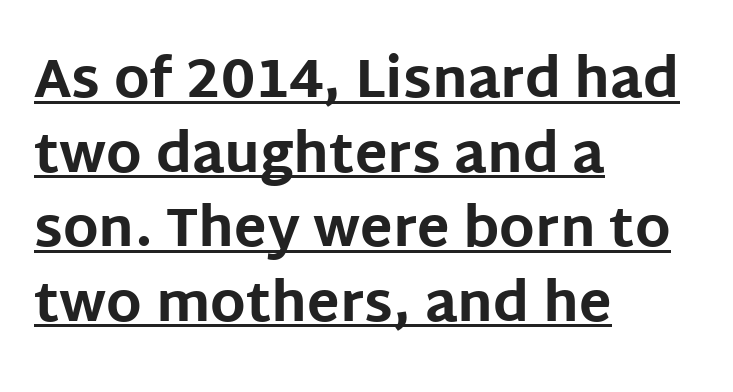
Q: Is the text bold? A: Yes.
Q: Is the text italic (slanted)? A: No, it is upright.
Q: Is the typeface a serif or a sans-serif typeface? A: Sans-serif.
Q: Is the text underlined? A: Yes.
Q: How is the paragraph aligned? A: Left-aligned.
Q: Is the spacing between letters normal or unusually wide? A: Normal.
Q: Is the spacing between lines tight, normal or loose? A: Normal.
Q: Width (condensed, normal, or wide)? A: Normal.
Q: Stroke contrast? A: Low.
Q: x-height? A: Large.
Q: Monospaced? A: No.
